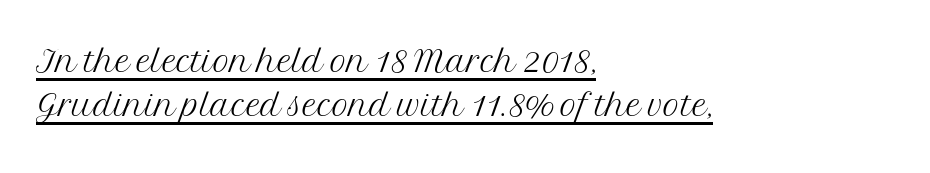
Q: Is the text bold? A: No.
Q: Is the text italic (slanted)? A: Yes.
Q: Is the typeface a serif or a sans-serif typeface? A: Serif.
Q: Is the text underlined? A: Yes.
Q: How is the paragraph aligned? A: Left-aligned.
Q: Is the spacing between letters normal or unusually wide? A: Normal.
Q: Is the spacing between lines tight, normal or loose? A: Tight.
Q: Width (condensed, normal, or wide)? A: Normal.
Q: Stroke contrast? A: Medium.
Q: x-height? A: Medium.
Q: Monospaced? A: No.
